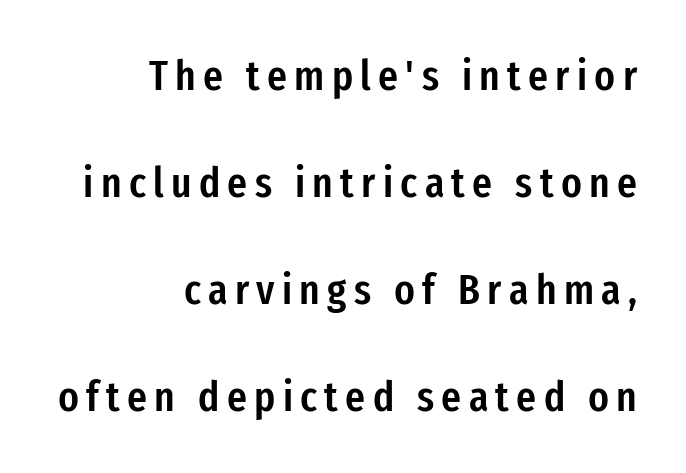
{"serif": "no", "italic": "no", "bold": "semi", "weight": "semibold", "width": "condensed", "stroke_contrast": "low", "x_height": "medium", "monospaced": "no", "underline": "no", "align": "right", "line_spacing": "loose", "line_spacing_ratio": 2.49, "glyph_px": 43}
